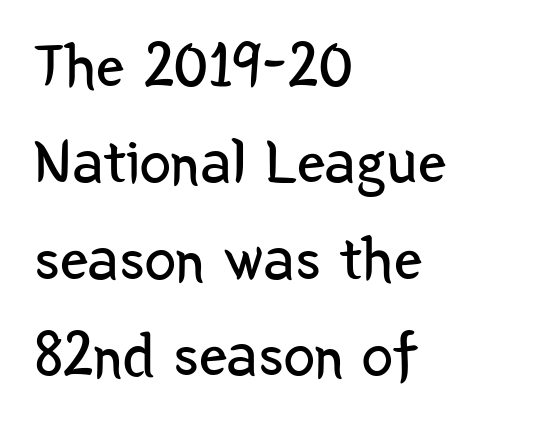
Q: Is the text bold? A: No.
Q: Is the text italic (slanted)? A: No, it is upright.
Q: Is the typeface a serif or a sans-serif typeface? A: Sans-serif.
Q: Is the text underlined? A: No.
Q: How is the paragraph aligned? A: Left-aligned.
Q: Is the spacing between letters normal or unusually wide? A: Normal.
Q: Is the spacing between lines tight, normal or loose? A: Normal.
Q: Width (condensed, normal, or wide)? A: Condensed.
Q: Stroke contrast? A: Low.
Q: x-height? A: Medium.
Q: Monospaced? A: No.
